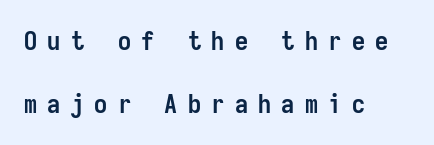
The glyphs are unaccompanied by any horizontal stroke below them. Unlike italic type, these characters show no tilt at all. These lines stand farther apart than default settings would place them. This sample is left-justified, so line endings fall wherever the words run out. A typesetter would call this heavily tracked-out type.
